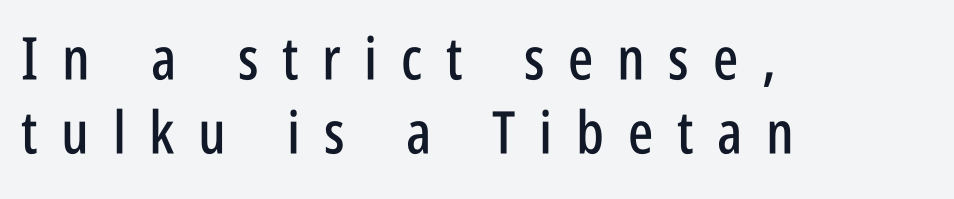
The image shows 59 px condensed sans-serif type, upright; set left-aligned, normal line spacing (1.26x), unusually wide letter spacing (+0.4 em), not underlined; low stroke contrast and a large x-height.
